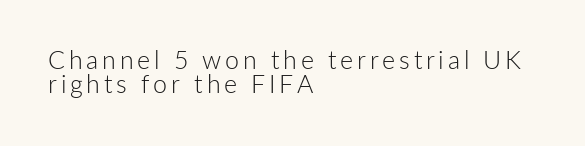
The image shows 25 px text type, upright; set left-aligned, tight line spacing (0.96x), not underlined.
